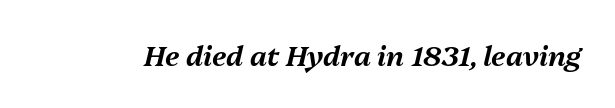
{"italic": "yes", "lean": "right", "slant_degrees": 13, "width": "normal", "stroke_contrast": "medium", "x_height": "medium", "monospaced": "no", "underline": "no", "letter_spacing": "normal", "letter_spacing_em": 0.0, "glyph_px": 28}
